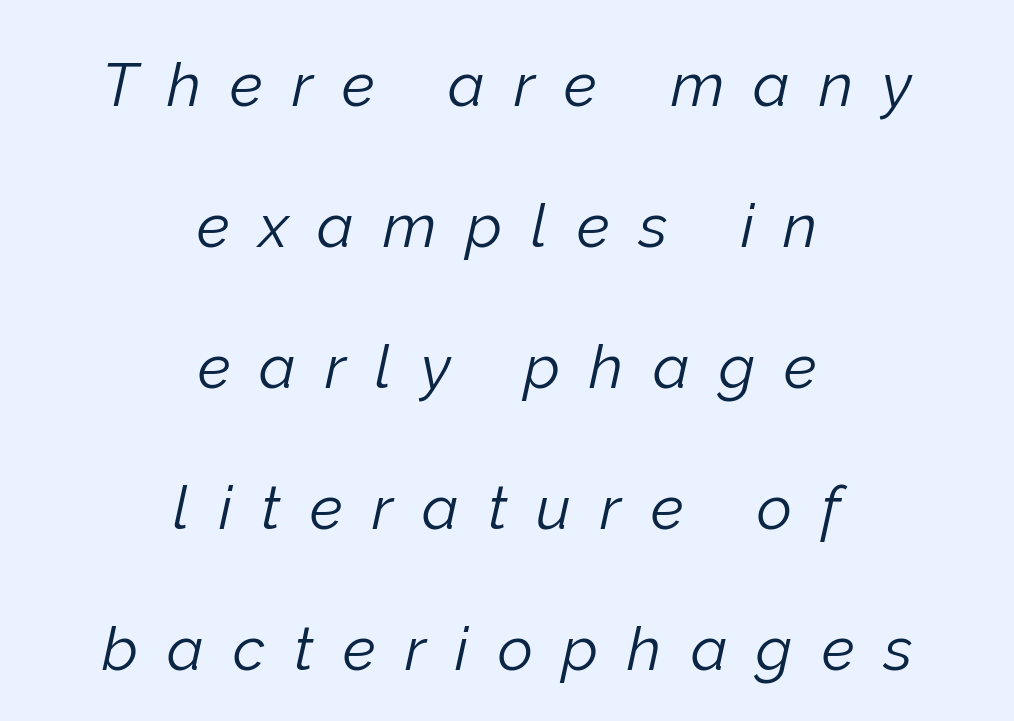
The image shows 61 px light type, italic (leaning right); set centered, loose line spacing (2.31x), unusually wide letter spacing (+0.48 em), not underlined; low stroke contrast and a medium x-height.
